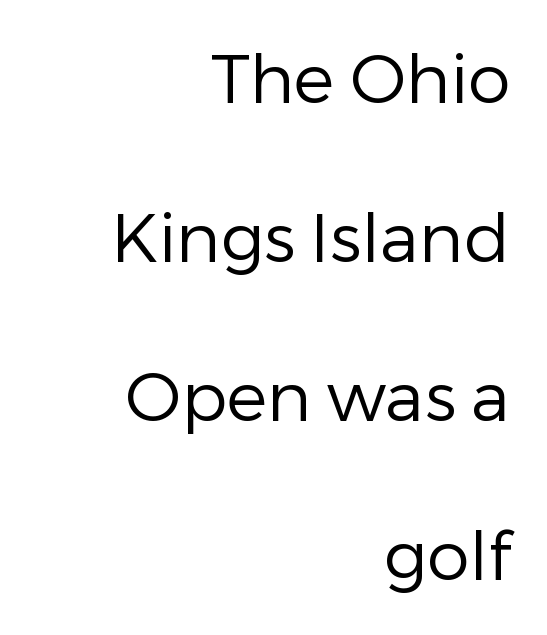
The image shows 68 px regular-weight sans-serif type, upright; set right-aligned, loose line spacing (2.34x), normal letter spacing, not underlined; low stroke contrast and a medium x-height.
